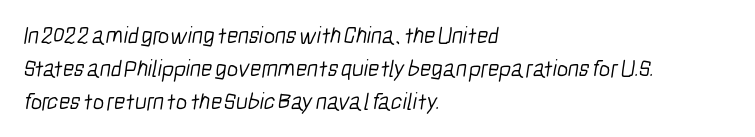
Bold? No — there's no thickening of the strokes. All the whitespace from short lines collects on the right. The rendering keeps characters at their native spacing. Summary of vertical rhythm: regular, with standard interline spacing. Anything drawn beneath the words? Only blank space.
